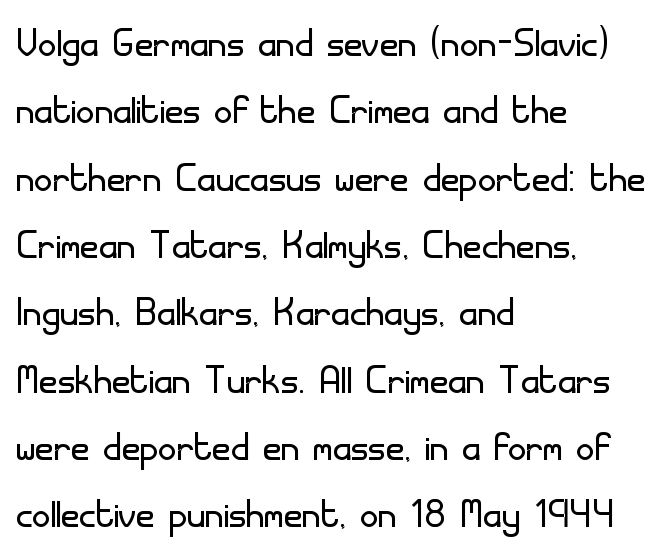
{"serif": "no", "italic": "no", "bold": "no", "weight": "light", "width": "normal", "stroke_contrast": "low", "x_height": "small", "monospaced": "no", "underline": "no", "align": "left", "line_spacing": "normal", "line_spacing_ratio": 1.32, "letter_spacing": "normal", "letter_spacing_em": 0.0, "glyph_px": 51}
